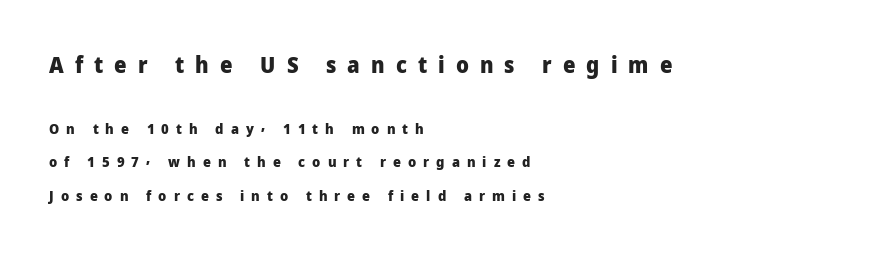
{"italic": "no", "bold": "yes", "underline": "no", "align": "left", "line_spacing": "loose", "line_spacing_ratio": 2.38, "letter_spacing": "wide", "letter_spacing_em": 0.5, "larger_block": "first", "size_ratio": 1.57, "glyph_px": 22}
